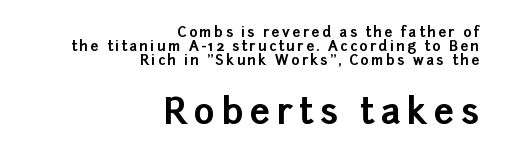
Q: Is the text bold? A: Yes.
Q: Is the text italic (slanted)? A: No, it is upright.
Q: Is the typeface a serif or a sans-serif typeface? A: Sans-serif.
Q: Is the text underlined? A: No.
Q: How is the paragraph aligned? A: Right-aligned.
Q: Is the spacing between lines tight, normal or loose? A: Tight.
Q: Which block of text is set in a larger size, the first (top) or the second (bottom)? A: The second (bottom) one.
Q: Width (condensed, normal, or wide)? A: Normal.
Q: Stroke contrast? A: Low.
Q: x-height? A: Medium.
Q: Monospaced? A: No.
